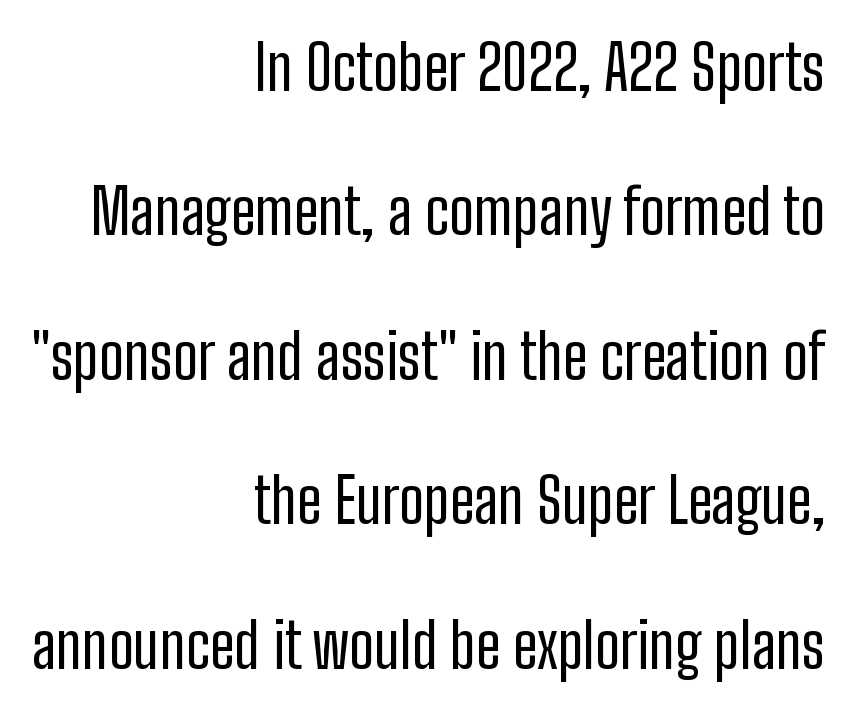
Q: Is the text bold? A: No.
Q: Is the text italic (slanted)? A: No, it is upright.
Q: Is the typeface a serif or a sans-serif typeface? A: Sans-serif.
Q: Is the text underlined? A: No.
Q: How is the paragraph aligned? A: Right-aligned.
Q: Is the spacing between letters normal or unusually wide? A: Normal.
Q: Is the spacing between lines tight, normal or loose? A: Loose.
Q: Width (condensed, normal, or wide)? A: Condensed.
Q: Stroke contrast? A: Low.
Q: x-height? A: Medium.
Q: Monospaced? A: No.
